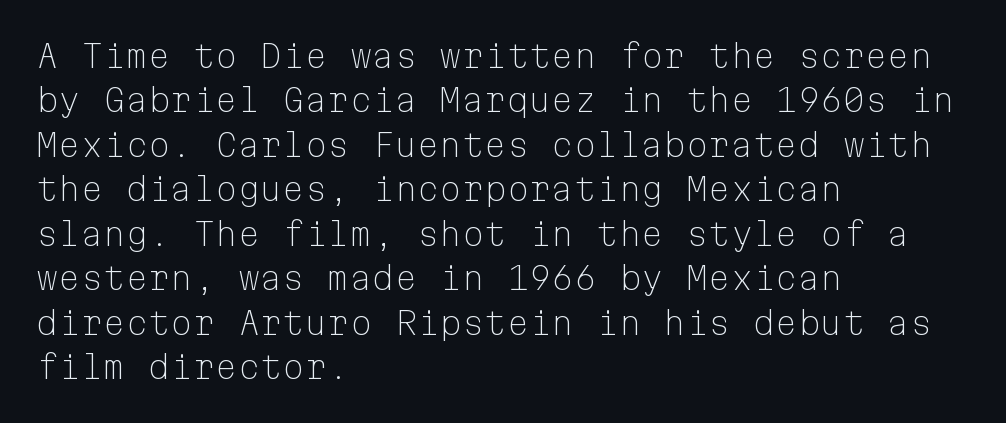
{"serif": "no", "italic": "no", "bold": "no", "weight": "light", "width": "normal", "stroke_contrast": "low", "x_height": "medium", "monospaced": "yes", "underline": "no", "align": "left", "line_spacing": "normal", "line_spacing_ratio": 1.39, "letter_spacing": "normal", "letter_spacing_em": 0.0, "glyph_px": 32}
